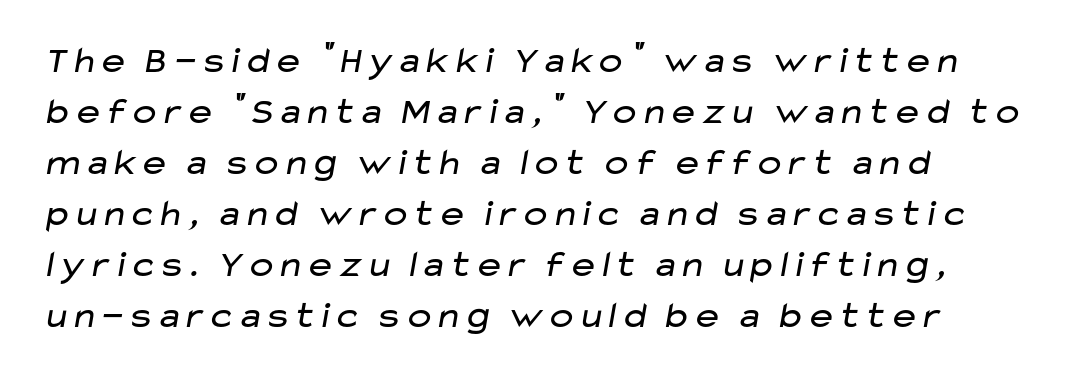
The lines in this sample share a left origin and differ only in where they stop. The letters sit at their default tracking, neither squeezed nor spread. Nope, no serifs anywhere on these letters. The font is comparable to plain body text, perhaps lighter.
